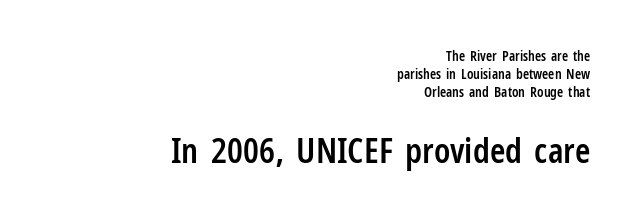
Q: Is the text bold? A: Semi-bold.
Q: Is the text italic (slanted)? A: No, it is upright.
Q: Is the typeface a serif or a sans-serif typeface? A: Sans-serif.
Q: Is the text underlined? A: No.
Q: How is the paragraph aligned? A: Right-aligned.
Q: Is the spacing between letters normal or unusually wide? A: Normal.
Q: Is the spacing between lines tight, normal or loose? A: Normal.
Q: Which block of text is set in a larger size, the first (top) or the second (bottom)? A: The second (bottom) one.
Q: Width (condensed, normal, or wide)? A: Condensed.
Q: Stroke contrast? A: Low.
Q: x-height? A: Medium.
Q: Monospaced? A: No.
